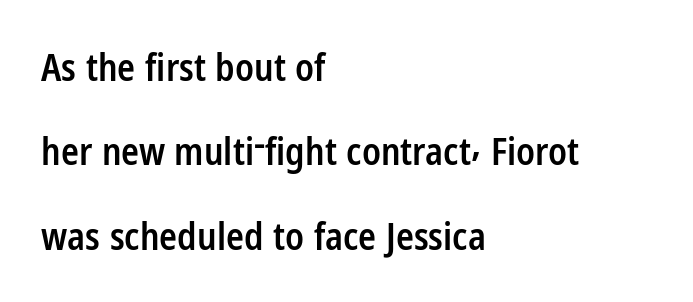
{"serif": "no", "italic": "no", "bold": "semi", "weight": "semibold", "width": "condensed", "stroke_contrast": "low", "x_height": "medium", "monospaced": "no", "underline": "no", "align": "left", "line_spacing": "loose", "line_spacing_ratio": 2.28, "letter_spacing": "normal", "letter_spacing_em": 0.0, "glyph_px": 37}
